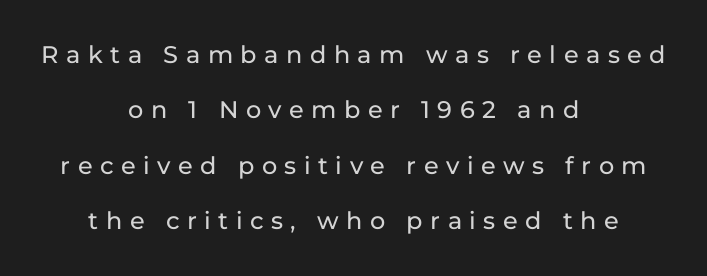
What stands out about the letter spacing? Its width — letters are far apart. Casual observation: everything's sitting right in the middle. A bare baseline throughout the passage. When letters stand straight like this, we call the style roman or upright. The designer dialed line spacing up above the default.
